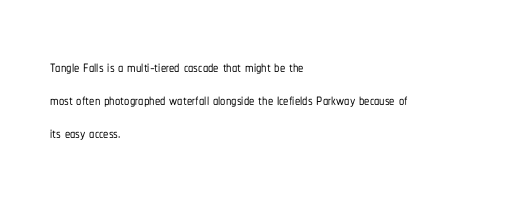
The tracking reads as untouched default to a designer's eye. Anything drawn beneath the words? Only blank space. Leading: standard. The lettering holds an erect, upright posture throughout.
